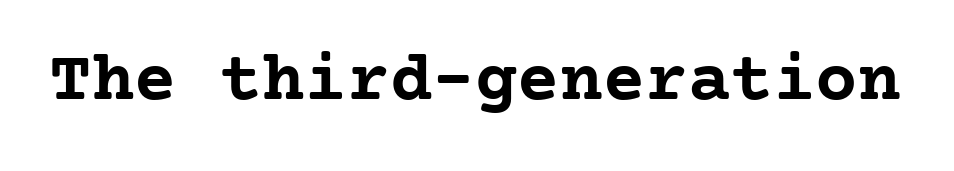
{"serif": "yes", "italic": "no", "bold": "yes", "weight": "semibold", "width": "normal", "stroke_contrast": "low", "x_height": "medium", "monospaced": "yes", "underline": "no", "letter_spacing": "normal", "letter_spacing_em": 0.0, "glyph_px": 71}
